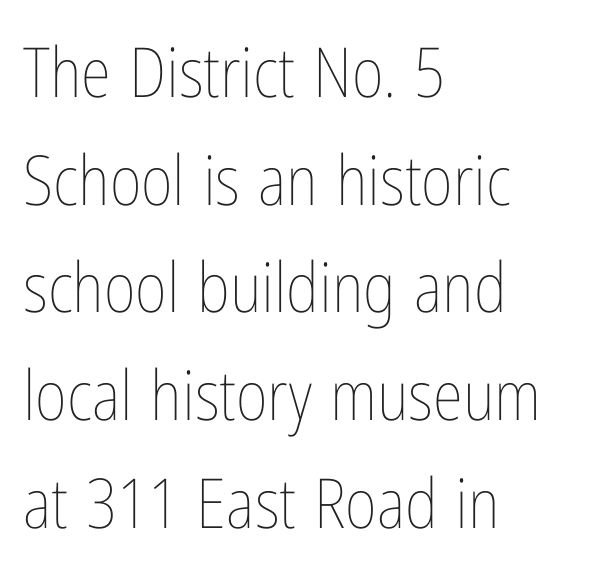
Q: Is the text bold? A: No.
Q: Is the text italic (slanted)? A: No, it is upright.
Q: Is the text underlined? A: No.
Q: How is the paragraph aligned? A: Left-aligned.
Q: Is the spacing between letters normal or unusually wide? A: Normal.
Q: Is the spacing between lines tight, normal or loose? A: Normal.
Q: Width (condensed, normal, or wide)? A: Condensed.
Q: Stroke contrast? A: Low.
Q: x-height? A: Medium.
Q: Monospaced? A: No.
